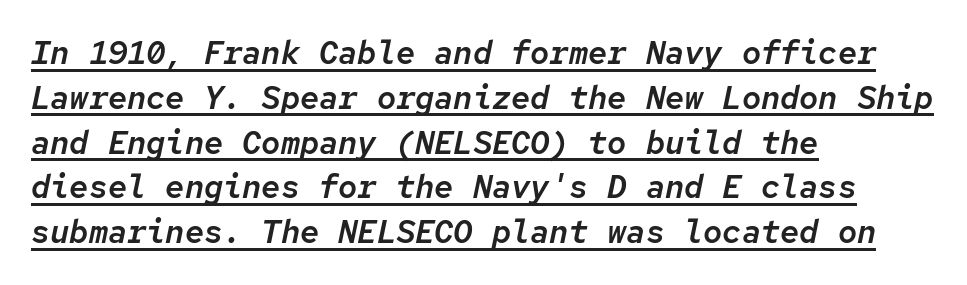
Between one letter and the next there's only the usual sliver of space. Line beginnings align vertically; line endings do not. The typesetter has applied underlining to the passage shown. Horizontal bands of white between lines are of average thickness.
